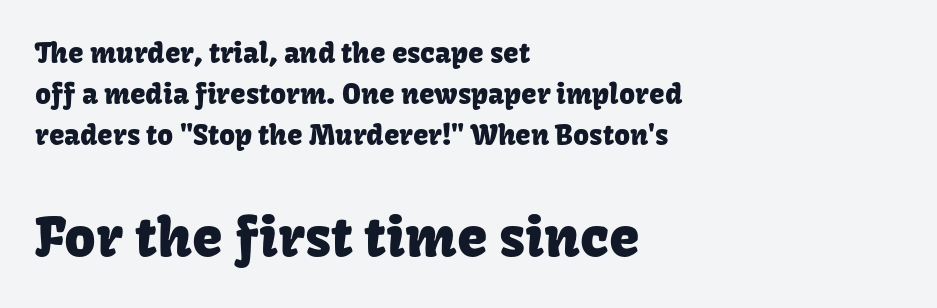
The image shows 55 px sans-serif type, upright; set left-aligned, normal line spacing (1.47x), normal letter spacing, not underlined; the second (bottom) block is 1.96x larger; low stroke contrast and a medium x-height.
